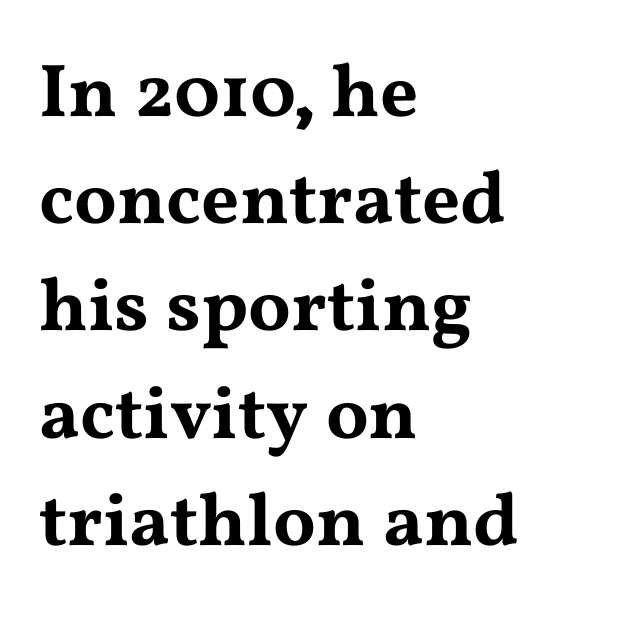
The image shows 75 px wide serif type, upright; set left-aligned, normal line spacing (1.43x), normal letter spacing, not underlined; medium stroke contrast and a medium x-height.
